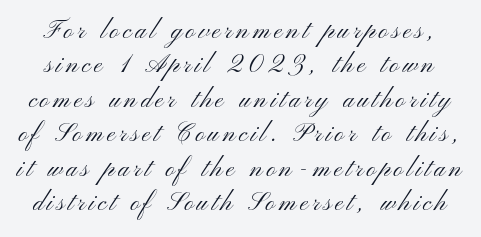
The image shows 25 px text type; set normal line spacing (1.38x), not underlined.
